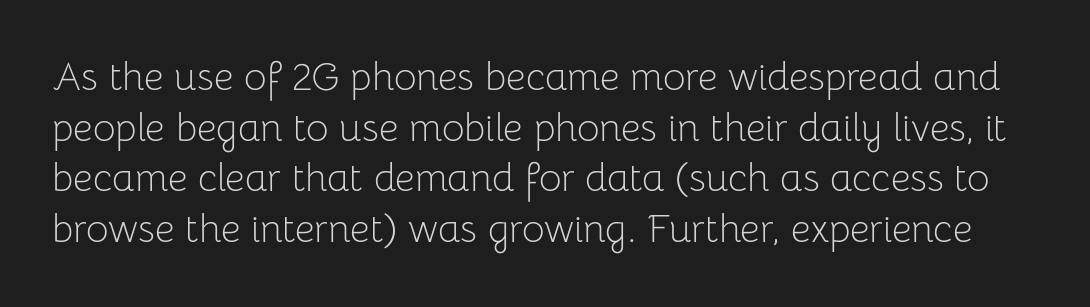
{"serif": "no", "italic": "no", "bold": "no", "weight": "light", "width": "normal", "stroke_contrast": "low", "x_height": "medium", "monospaced": "no", "underline": "no", "line_spacing": "normal", "line_spacing_ratio": 1.3, "letter_spacing": "normal", "letter_spacing_em": 0.0, "glyph_px": 39}
